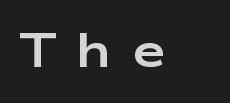
{"serif": "no", "italic": "no", "bold": "yes", "weight": "bold", "width": "wide", "stroke_contrast": "low", "x_height": "medium", "monospaced": "no", "underline": "no", "letter_spacing": "wide", "letter_spacing_em": 0.43, "glyph_px": 47}
